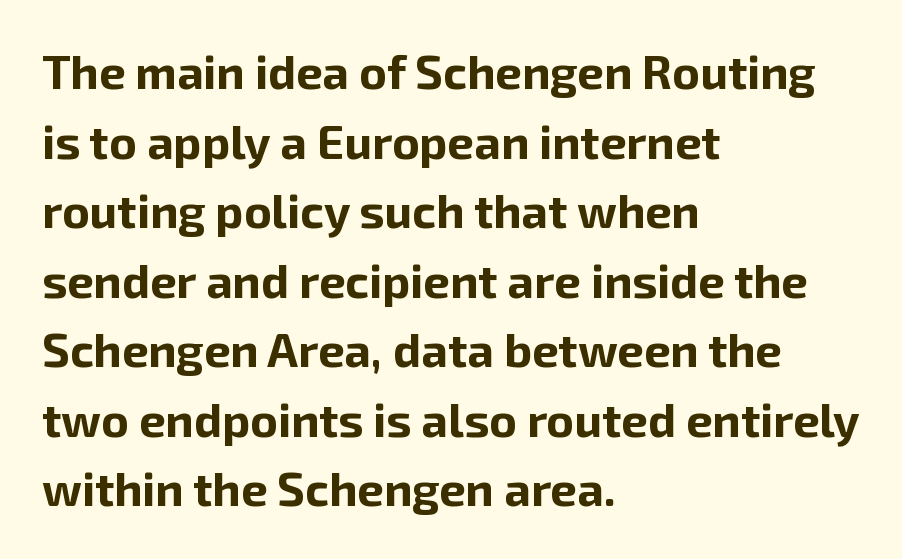
{"serif": "no", "italic": "no", "bold": "yes", "weight": "bold", "width": "normal", "stroke_contrast": "low", "x_height": "medium", "monospaced": "no", "underline": "no", "align": "left", "line_spacing": "normal", "line_spacing_ratio": 1.48, "letter_spacing": "normal", "letter_spacing_em": 0.0, "glyph_px": 47}
